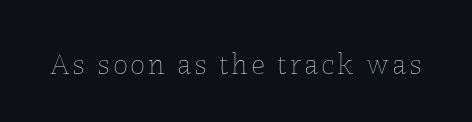
The image shows 30 px thin type, upright; set not underlined; low stroke contrast and a medium x-height.
